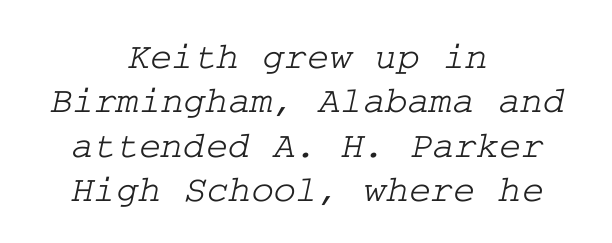
The image shows 38 px wide serif type; set centered, line spacing 1.17x, normal letter spacing, not underlined; low stroke contrast and a medium x-height.
